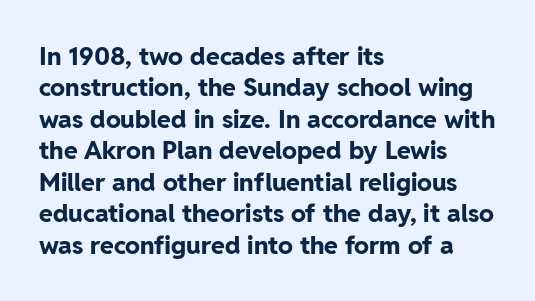
{"italic": "no", "bold": "yes", "underline": "no", "align": "left", "line_spacing": "normal", "line_spacing_ratio": 1.26, "letter_spacing": "normal", "letter_spacing_em": 0.0, "glyph_px": 25}
